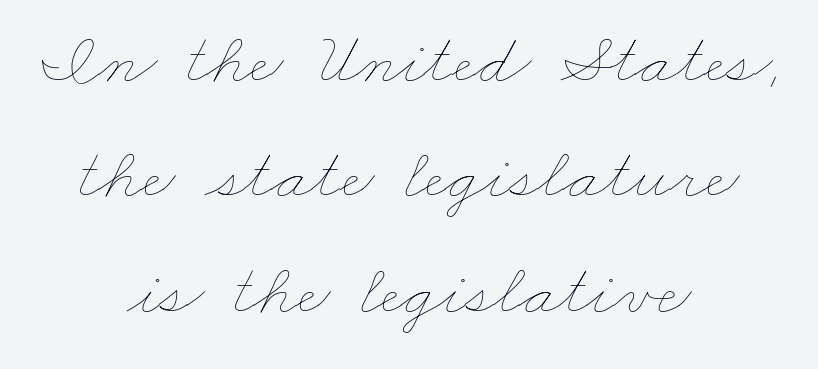
Q: Is the text bold? A: No.
Q: Is the text underlined? A: No.
Q: How is the paragraph aligned? A: Centered.
Q: Is the spacing between letters normal or unusually wide? A: Normal.
Q: Is the spacing between lines tight, normal or loose? A: Normal.
Q: Width (condensed, normal, or wide)? A: Wide.
Q: Stroke contrast? A: Low.
Q: x-height? A: Small.
Q: Monospaced? A: No.
